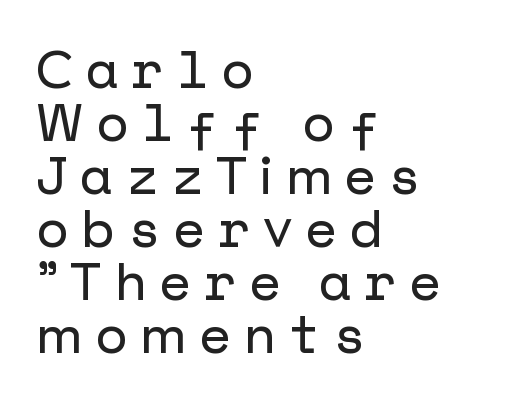
Q: Is the text italic (slanted)? A: No, it is upright.
Q: Is the typeface a serif or a sans-serif typeface? A: Sans-serif.
Q: Is the text underlined? A: No.
Q: How is the paragraph aligned? A: Left-aligned.
Q: Is the spacing between letters normal or unusually wide? A: Unusually wide.
Q: Is the spacing between lines tight, normal or loose? A: Tight.
Q: Width (condensed, normal, or wide)? A: Normal.
Q: Stroke contrast? A: Low.
Q: x-height? A: Medium.
